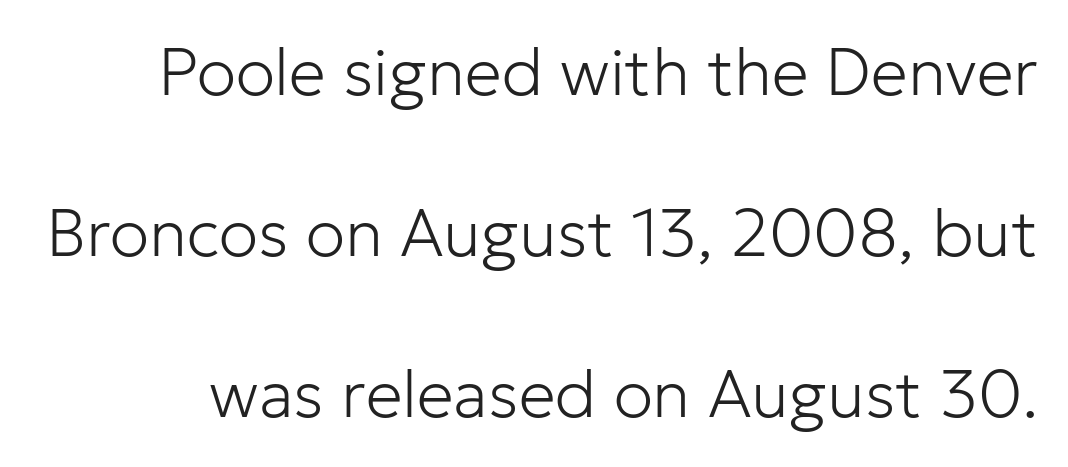
Q: Is the text bold? A: No.
Q: Is the text italic (slanted)? A: No, it is upright.
Q: Is the typeface a serif or a sans-serif typeface? A: Sans-serif.
Q: Is the text underlined? A: No.
Q: Is the spacing between letters normal or unusually wide? A: Normal.
Q: Is the spacing between lines tight, normal or loose? A: Loose.
Q: Width (condensed, normal, or wide)? A: Normal.
Q: Stroke contrast? A: Low.
Q: x-height? A: Medium.
Q: Monospaced? A: No.
